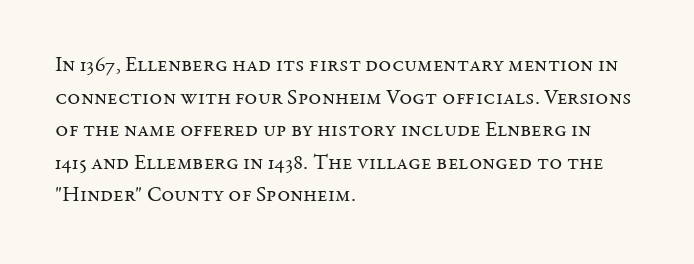
Q: Is the text bold? A: No.
Q: Is the text italic (slanted)? A: No, it is upright.
Q: Is the text underlined? A: No.
Q: How is the paragraph aligned? A: Left-aligned.
Q: Is the spacing between letters normal or unusually wide? A: Normal.
Q: Is the spacing between lines tight, normal or loose? A: Normal.
